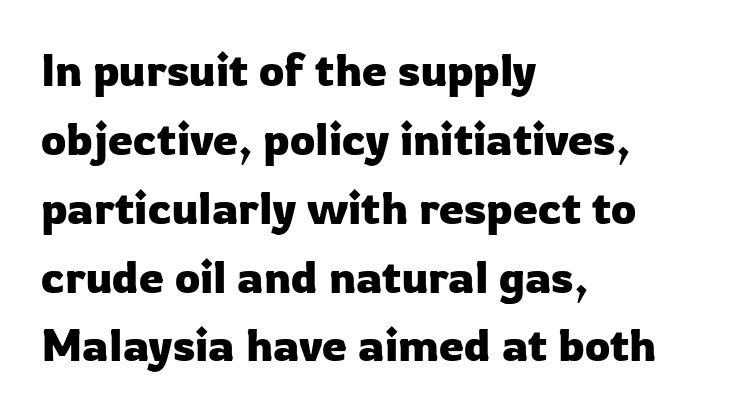
Q: Is the text italic (slanted)? A: No, it is upright.
Q: Is the typeface a serif or a sans-serif typeface? A: Sans-serif.
Q: Is the text underlined? A: No.
Q: How is the paragraph aligned? A: Left-aligned.
Q: Is the spacing between letters normal or unusually wide? A: Normal.
Q: Is the spacing between lines tight, normal or loose? A: Normal.
Q: Width (condensed, normal, or wide)? A: Normal.
Q: Stroke contrast? A: Low.
Q: x-height? A: Medium.
Q: Monospaced? A: No.
